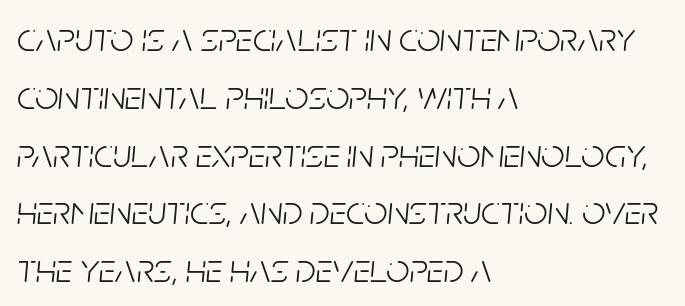
Q: Is the text bold? A: No.
Q: Is the text italic (slanted)? A: Yes, it leans right by about 5 degrees.
Q: Is the text underlined? A: No.
Q: How is the paragraph aligned? A: Left-aligned.
Q: Is the spacing between letters normal or unusually wide? A: Normal.
Q: Is the spacing between lines tight, normal or loose? A: Normal.
Q: Width (condensed, normal, or wide)? A: Condensed.
Q: Stroke contrast? A: Low.
Q: x-height? A: Large.
Q: Monospaced? A: No.
